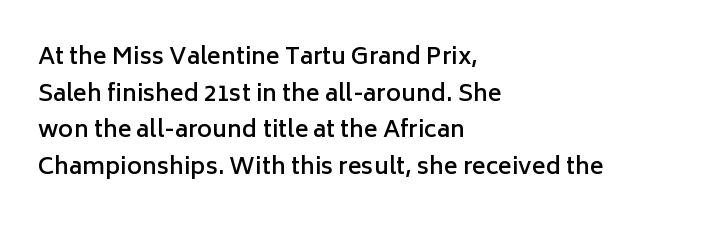
{"italic": "no", "bold": "semi", "underline": "no", "align": "left", "line_spacing": "normal", "line_spacing_ratio": 1.59, "letter_spacing": "normal", "letter_spacing_em": 0.0, "glyph_px": 23}
